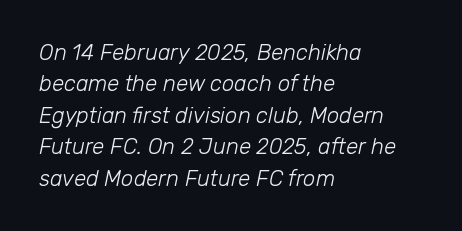
{"italic": "yes", "lean": "right", "slant_degrees": 12, "bold": "no", "underline": "no", "align": "left", "line_spacing": "normal", "line_spacing_ratio": 1.43, "letter_spacing": "normal", "letter_spacing_em": 0.0, "glyph_px": 22}
